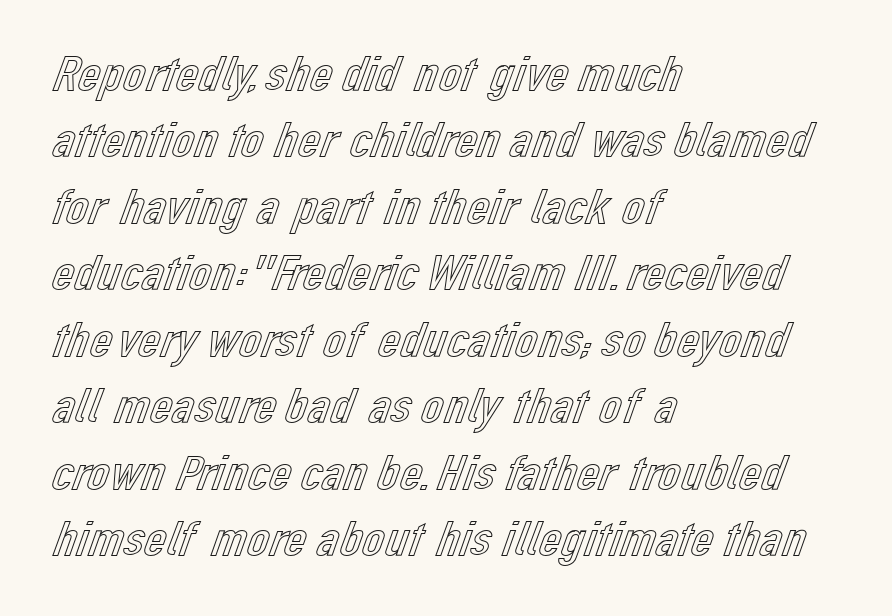
Evenly set lines give the paragraph a standard silhouette. This sample has the flowing, uneven cadence of proportional lettering. The horizontal fit of the characters is conventional and even.
